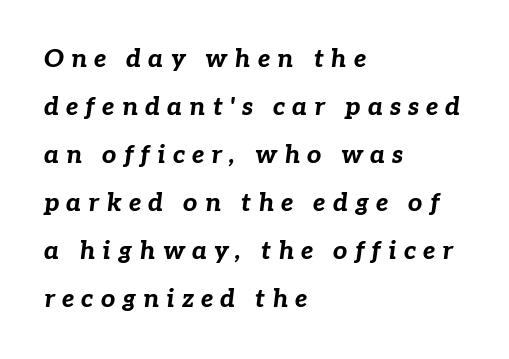
Teacher's note: observe the even left margin — that is flush-left alignment. Each row of text sits above clean, open space. Compared with ordinary roman type, these characters are visibly tilted. The rendering inserts visible extra space after every character. How would I describe the line gaps? Wide and relaxed.
